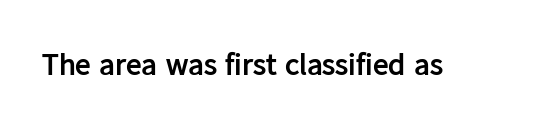
The image shows 31 px semibold sans-serif type, upright; set normal letter spacing, not underlined; low stroke contrast and a medium x-height.
